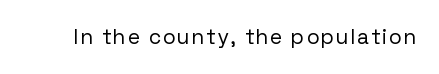
Q: Is the text bold? A: No.
Q: Is the text italic (slanted)? A: No, it is upright.
Q: Is the text underlined? A: No.
